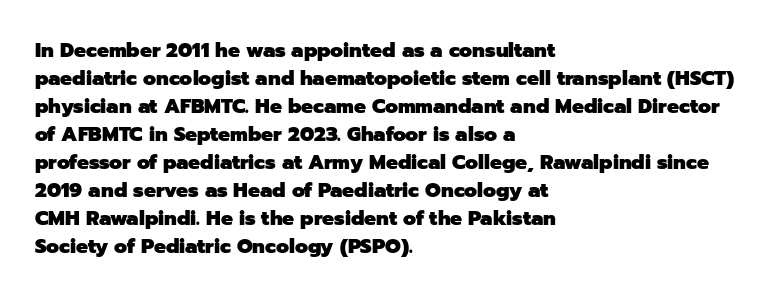
The image shows 20 px bold type, upright; set left-aligned, normal line spacing (1.4x), normal letter spacing, not underlined.
